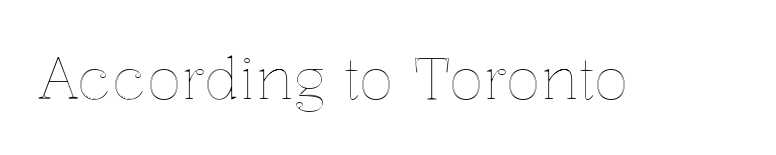
Q: Is the text italic (slanted)? A: No, it is upright.
Q: Is the text underlined? A: No.
Q: Is the spacing between letters normal or unusually wide? A: Normal.
Q: Width (condensed, normal, or wide)? A: Normal.
Q: x-height? A: Medium.
Q: Monospaced? A: No.
